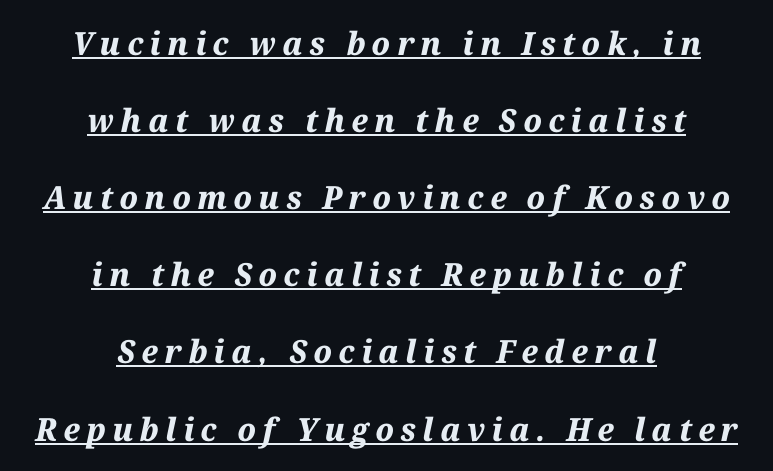
{"italic": "yes", "lean": "right", "slant_degrees": 12, "bold": "yes", "weight": "bold", "width": "normal", "stroke_contrast": "medium", "x_height": "medium", "monospaced": "no", "underline": "yes", "align": "center", "line_spacing": "loose", "line_spacing_ratio": 2.41, "letter_spacing": "wide", "letter_spacing_em": 0.2, "glyph_px": 32}
